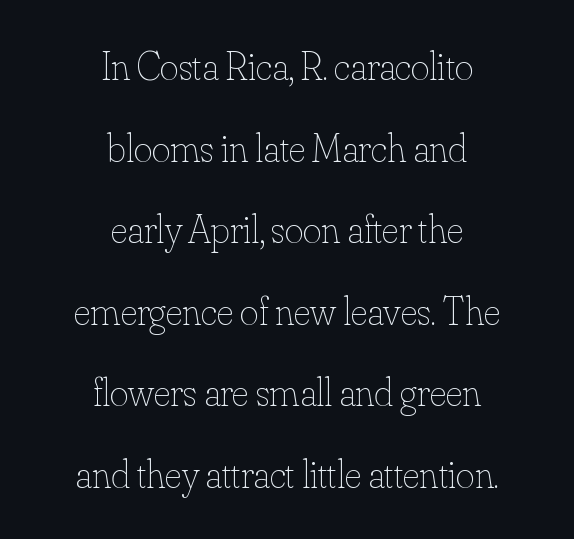
{"italic": "no", "bold": "no", "weight": "thin", "width": "normal", "stroke_contrast": "low", "x_height": "small", "monospaced": "no", "underline": "no", "align": "center", "line_spacing": "loose", "line_spacing_ratio": 2.04, "letter_spacing": "normal", "letter_spacing_em": 0.0, "glyph_px": 40}
